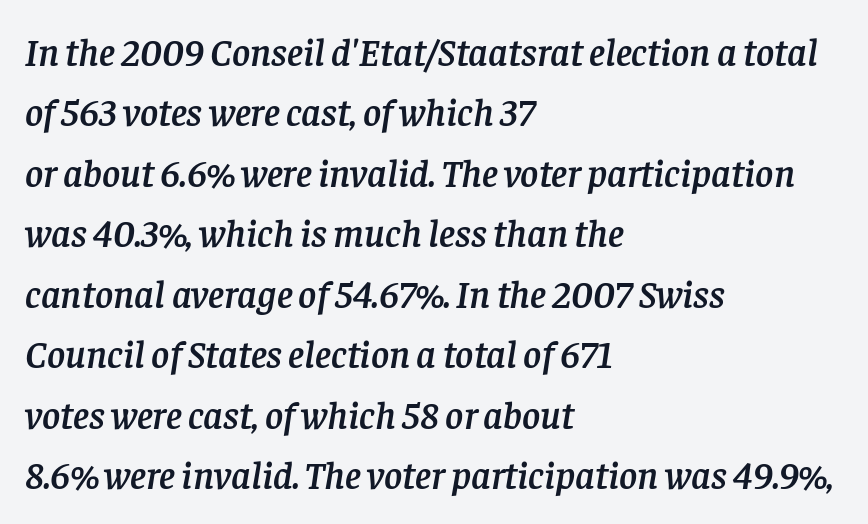
The image shows 39 px serif type, italic (leaning right); set left-aligned, normal line spacing (1.55x), normal letter spacing, not underlined; low stroke contrast and a large x-height.
